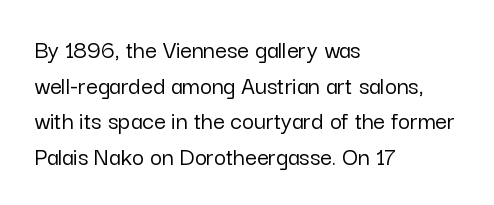
Compared with a centered layout, this one pins lines to the left instead. These lines were composed using upright roman letters. The type is set solid horizontally, with unmodified tracking. Vertical spacing — default. A bare baseline throughout the passage.
